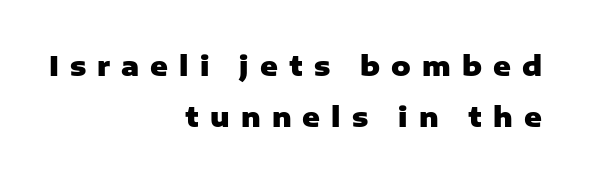
The image shows 27 px bold type, upright; set right-aligned, loose line spacing (1.9x), unusually wide letter spacing (+0.41 em), not underlined.
